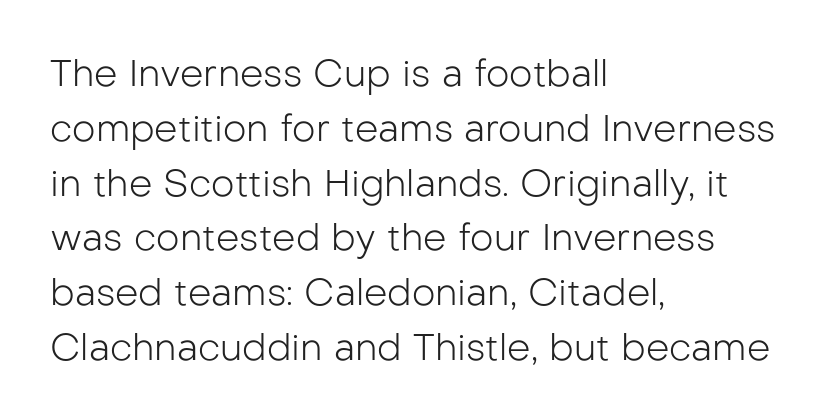
The image shows 37 px light sans-serif type, upright; set left-aligned, normal line spacing (1.48x), normal letter spacing, not underlined; low stroke contrast and a medium x-height.
